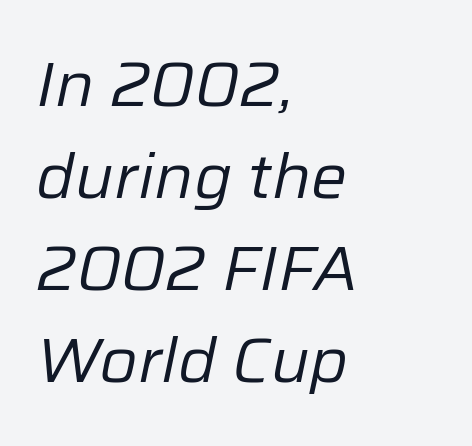
The image shows 61 px regular-weight type, italic (leaning right); set left-aligned, normal line spacing (1.51x), normal letter spacing, not underlined; low stroke contrast and a medium x-height.
